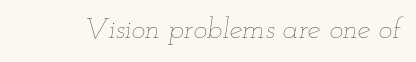
The image shows 29 px thin, wide type, italic (leaning right); set normal letter spacing, not underlined; low stroke contrast and a small x-height.
